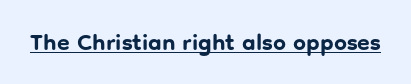
The image shows 23 px bold type, upright; set normal letter spacing, underlined.
